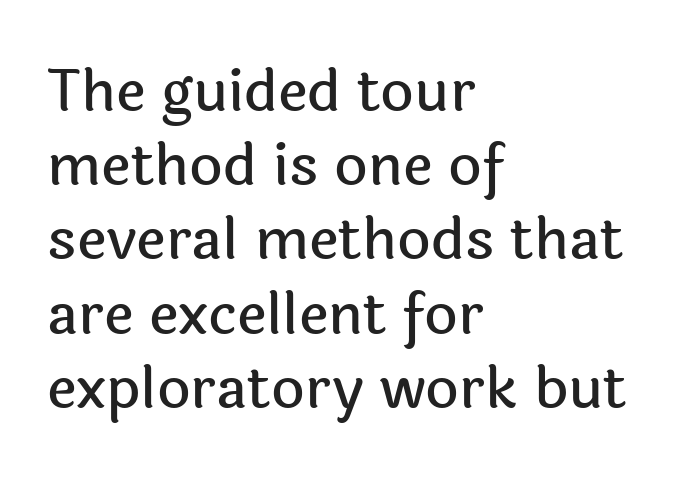
The image shows 58 px sans-serif type, upright; set left-aligned, normal line spacing (1.28x), normal letter spacing, not underlined; a medium x-height.
